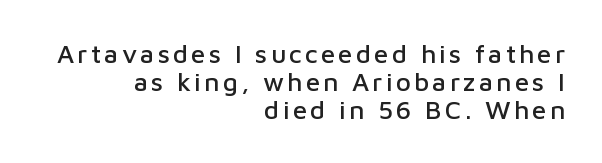
The image shows 26 px text type, upright; set right-aligned, tight line spacing (1.08x), not underlined.
